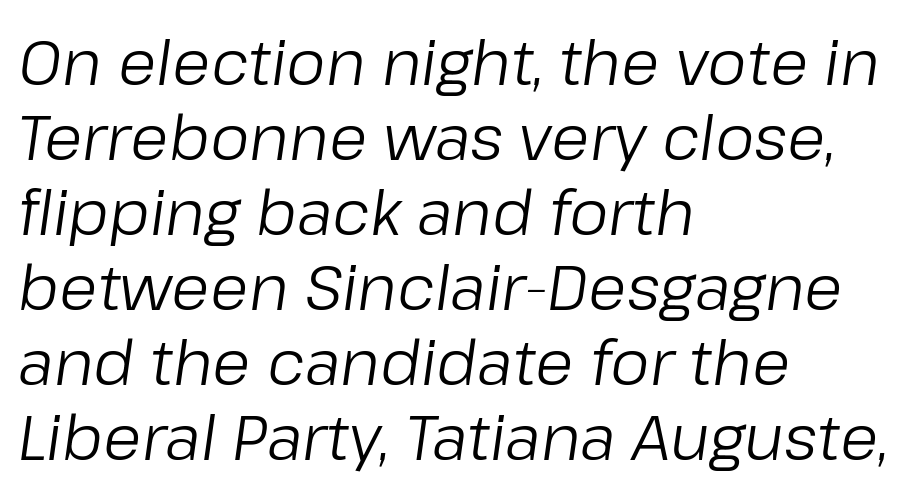
{"italic": "yes", "lean": "right", "slant_degrees": 8, "bold": "no", "weight": "regular", "width": "normal", "stroke_contrast": "low", "x_height": "medium", "monospaced": "no", "underline": "no", "align": "left", "line_spacing_ratio": 1.21, "letter_spacing": "normal", "letter_spacing_em": 0.0, "glyph_px": 62}
